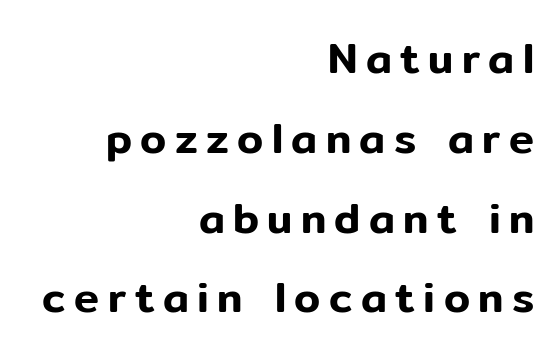
Q: Is the text italic (slanted)? A: No, it is upright.
Q: Is the typeface a serif or a sans-serif typeface? A: Sans-serif.
Q: Is the text underlined? A: No.
Q: How is the paragraph aligned? A: Right-aligned.
Q: Is the spacing between letters normal or unusually wide? A: Unusually wide.
Q: Is the spacing between lines tight, normal or loose? A: Loose.
Q: Width (condensed, normal, or wide)? A: Normal.
Q: Stroke contrast? A: Low.
Q: x-height? A: Medium.
Q: Monospaced? A: No.
